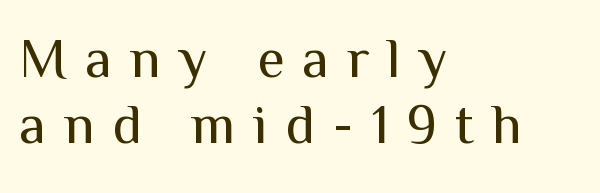
{"serif": "no", "italic": "no", "bold": "no", "weight": "regular", "width": "normal", "stroke_contrast": "medium", "x_height": "medium", "monospaced": "no", "underline": "no", "align": "left", "line_spacing_ratio": 1.17, "letter_spacing": "wide", "letter_spacing_em": 0.32, "glyph_px": 56}
